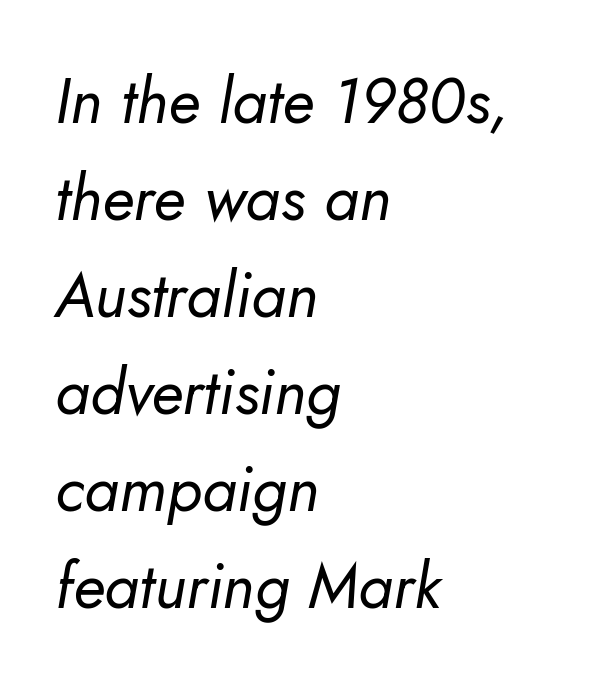
Q: Is the text bold? A: No.
Q: Is the text italic (slanted)? A: Yes, it leans right by about 5 degrees.
Q: Is the text underlined? A: No.
Q: How is the paragraph aligned? A: Left-aligned.
Q: Is the spacing between letters normal or unusually wide? A: Normal.
Q: Is the spacing between lines tight, normal or loose? A: Normal.
Q: Width (condensed, normal, or wide)? A: Normal.
Q: Stroke contrast? A: Low.
Q: x-height? A: Small.
Q: Monospaced? A: No.
